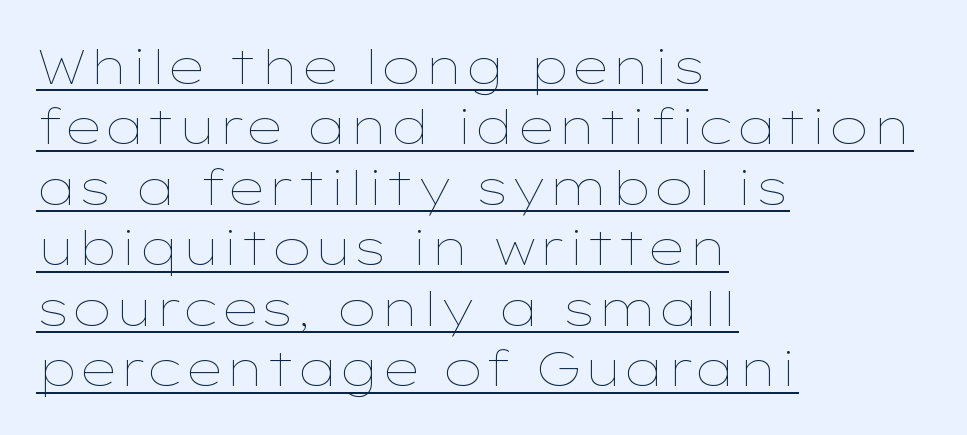
{"italic": "no", "bold": "no", "weight": "thin", "width": "wide", "stroke_contrast": "low", "x_height": "medium", "monospaced": "no", "underline": "yes", "align": "left", "line_spacing": "normal", "line_spacing_ratio": 1.26, "letter_spacing": "normal", "letter_spacing_em": 0.0, "glyph_px": 48}
